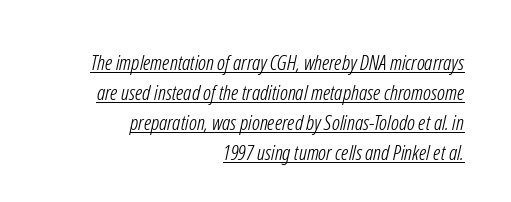
The words here are underlined. Caption: standard tracking, unaltered. These lines stack with their right ends in a neat column. Stems here are at most as thick as an everyday book face.
